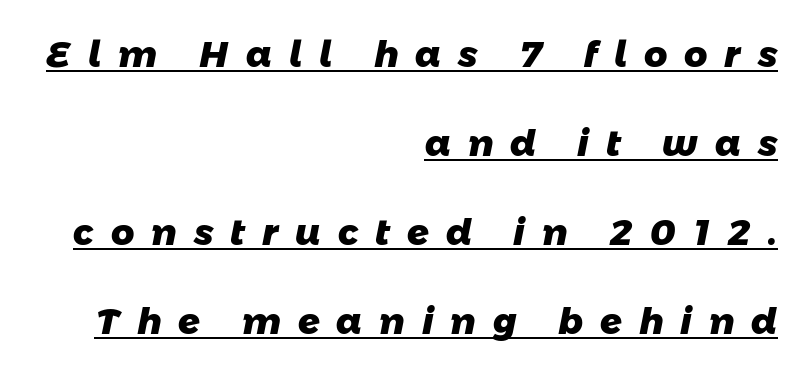
The face used here is rendered with a markedly widened letterfit. I'd call this a sans setting — the letters go barefoot. Typesetter's note: full bold, strokes at maximum text heaviness. Whoever set this chose breathing room over compactness in the vertical rhythm.
